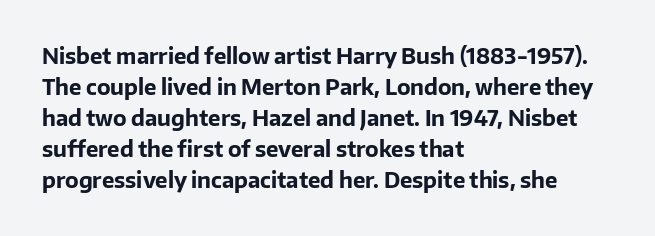
These lines keep a tight, regular rhythm from letter to letter. The typesetting leans heavy: a genuine bold. Line beginnings align vertically; line endings do not. If you drew a line through each stem, it would be perfectly vertical. Letters rest on an invisible, unmarked baseline.
